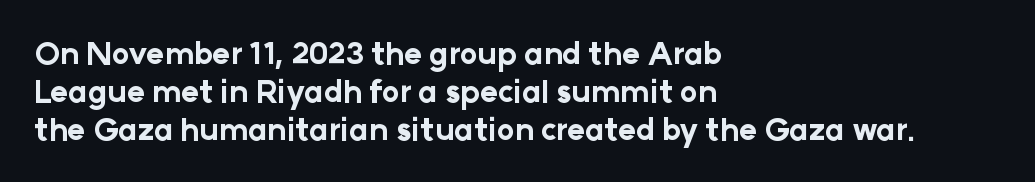
The rendering uses natural spacing where letterforms have individual widths. The glyphs have the mass of a bold cut. The letters stand upright; this is a roman face. Line spacing here is normal.
